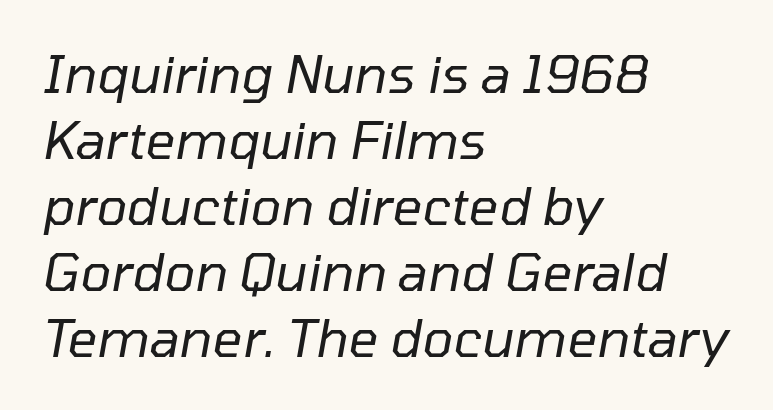
{"italic": "yes", "lean": "right", "slant_degrees": 10, "bold": "no", "weight": "regular", "width": "normal", "stroke_contrast": "low", "x_height": "medium", "monospaced": "no", "underline": "no", "align": "left", "line_spacing": "normal", "line_spacing_ratio": 1.27, "letter_spacing": "normal", "letter_spacing_em": 0.0, "glyph_px": 52}
